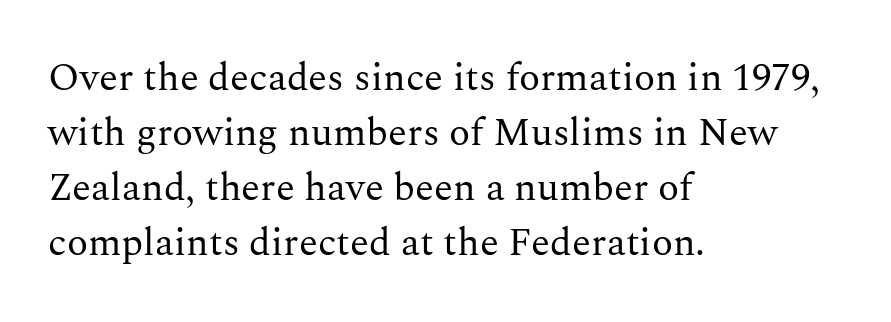
Q: Is the text bold? A: No.
Q: Is the text italic (slanted)? A: No, it is upright.
Q: Is the typeface a serif or a sans-serif typeface? A: Serif.
Q: Is the text underlined? A: No.
Q: How is the paragraph aligned? A: Left-aligned.
Q: Is the spacing between letters normal or unusually wide? A: Normal.
Q: Is the spacing between lines tight, normal or loose? A: Normal.
Q: Width (condensed, normal, or wide)? A: Normal.
Q: Stroke contrast? A: Medium.
Q: x-height? A: Medium.
Q: Monospaced? A: No.
